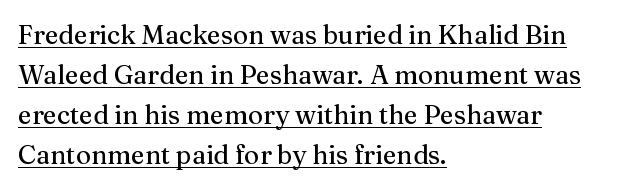
{"italic": "no", "underline": "yes", "align": "left", "line_spacing": "normal", "line_spacing_ratio": 1.54, "letter_spacing": "normal", "letter_spacing_em": 0.0, "glyph_px": 26}
